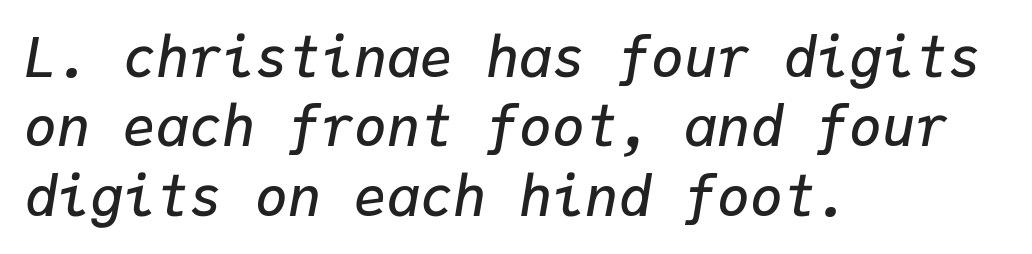
Q: Is the text bold? A: Semi-bold.
Q: Is the text italic (slanted)? A: Yes, it leans right by about 9 degrees.
Q: Is the text underlined? A: No.
Q: How is the paragraph aligned? A: Left-aligned.
Q: Is the spacing between letters normal or unusually wide? A: Normal.
Q: Is the spacing between lines tight, normal or loose? A: Normal.
Q: Width (condensed, normal, or wide)? A: Normal.
Q: Stroke contrast? A: Low.
Q: x-height? A: Medium.
Q: Monospaced? A: Yes.
